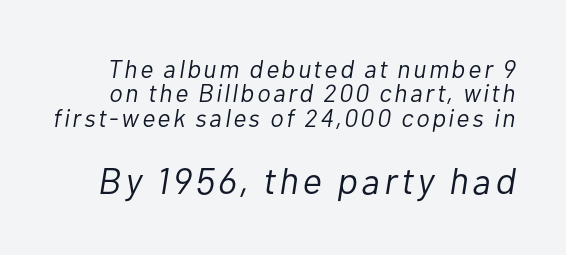
Q: Is the text bold? A: No.
Q: Is the text italic (slanted)? A: Yes, it leans right by about 10 degrees.
Q: Is the text underlined? A: No.
Q: Is the spacing between lines tight, normal or loose? A: Tight.
Q: Which block of text is set in a larger size, the first (top) or the second (bottom)? A: The second (bottom) one.
Q: Width (condensed, normal, or wide)? A: Normal.
Q: Stroke contrast? A: Low.
Q: x-height? A: Medium.
Q: Monospaced? A: No.
